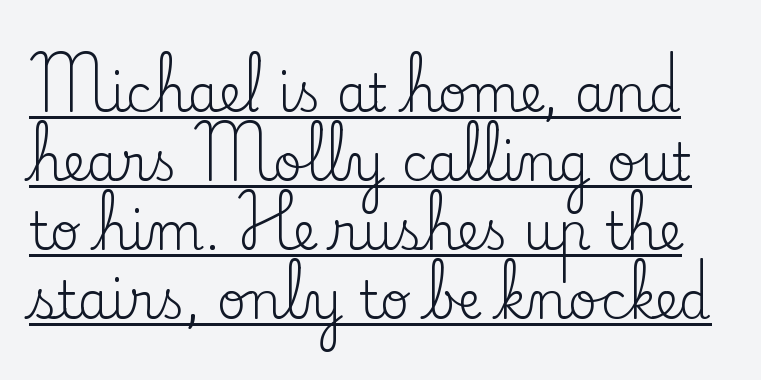
The image shows 51 px regular-weight type, upright; set normal line spacing (1.35x), normal letter spacing, underlined; low stroke contrast and a small x-height.
